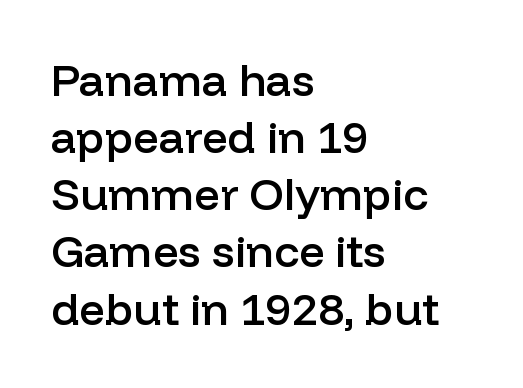
{"serif": "no", "italic": "no", "bold": "semi", "weight": "semibold", "width": "normal", "stroke_contrast": "low", "x_height": "medium", "monospaced": "no", "underline": "no", "align": "left", "line_spacing": "normal", "line_spacing_ratio": 1.27, "letter_spacing": "normal", "letter_spacing_em": 0.0, "glyph_px": 45}
